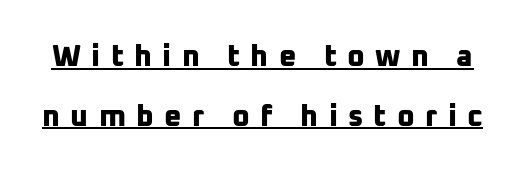
The image shows 30 px bold sans-serif type; set loose line spacing (1.99x), unusually wide letter spacing (+0.34 em), underlined; low stroke contrast and a medium x-height.
